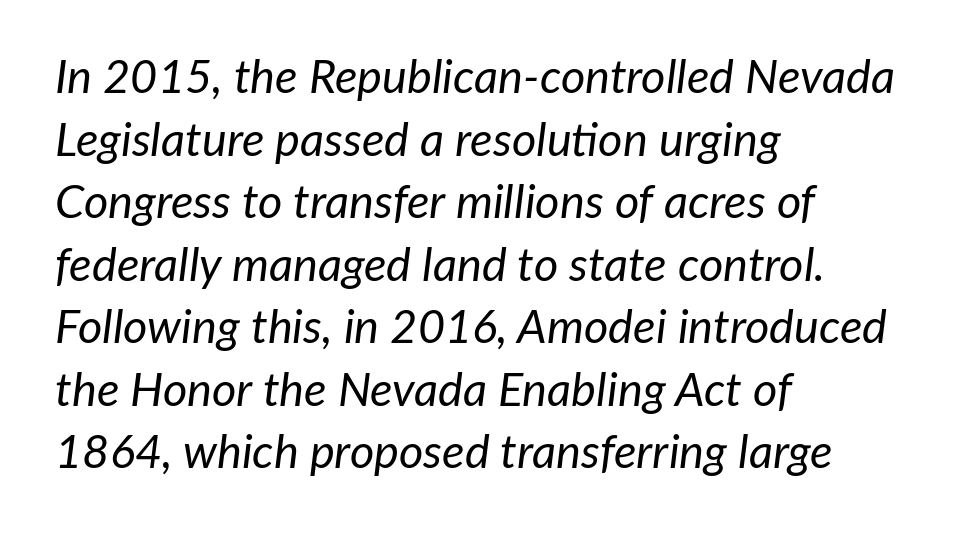
Summary of vertical rhythm: regular, with standard interline spacing. The letters look calm and open, with moderate or lighter stems. The text carries the slant typical of an italic or oblique font. The space directly below the letters is spotless. A typesetter would call this proportional, since set widths differ per character.
